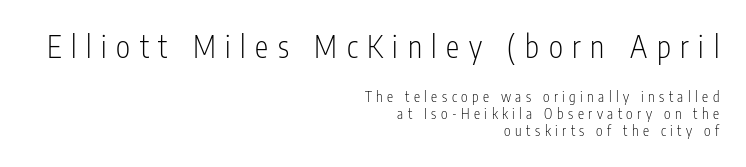
Scale decreases going downward across the two blocks. The face used here is proportionally spaced, like ordinary book or web type. These lines stack with their right ends in a neat column. The lettering holds an erect, upright posture throughout. Are there feet on the stems? There aren't — it's a sans.
